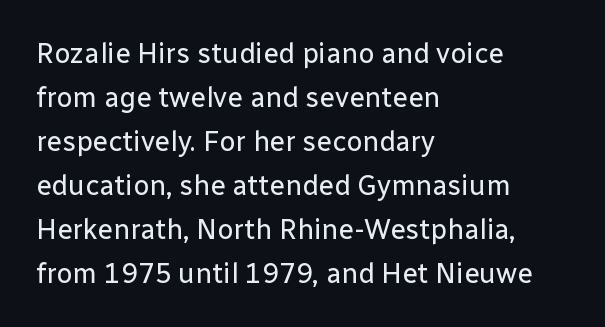
The image shows 28 px regular-weight sans-serif type, upright; set left-aligned, normal line spacing (1.57x), normal letter spacing, not underlined; low stroke contrast and a medium x-height.
